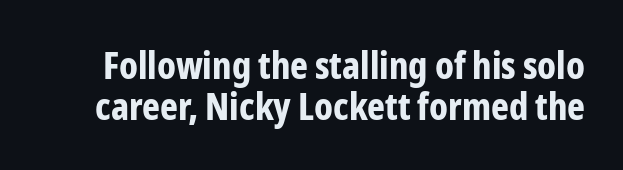
{"serif": "no", "italic": "no", "bold": "yes", "weight": "bold", "width": "condensed", "stroke_contrast": "low", "x_height": "medium", "monospaced": "no", "underline": "no", "line_spacing": "tight", "line_spacing_ratio": 1.07, "letter_spacing": "normal", "letter_spacing_em": 0.0, "glyph_px": 38}
